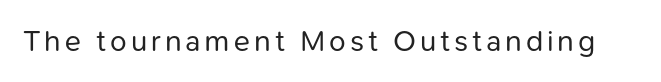
Vertical strokes here are truly vertical. Descenders hang freely into open space. The passage shown is typed in a proportional face where columns would drift. Unbolded letterforms with no extra heft. Letterform terminals end flat and unadorned throughout the passage.
